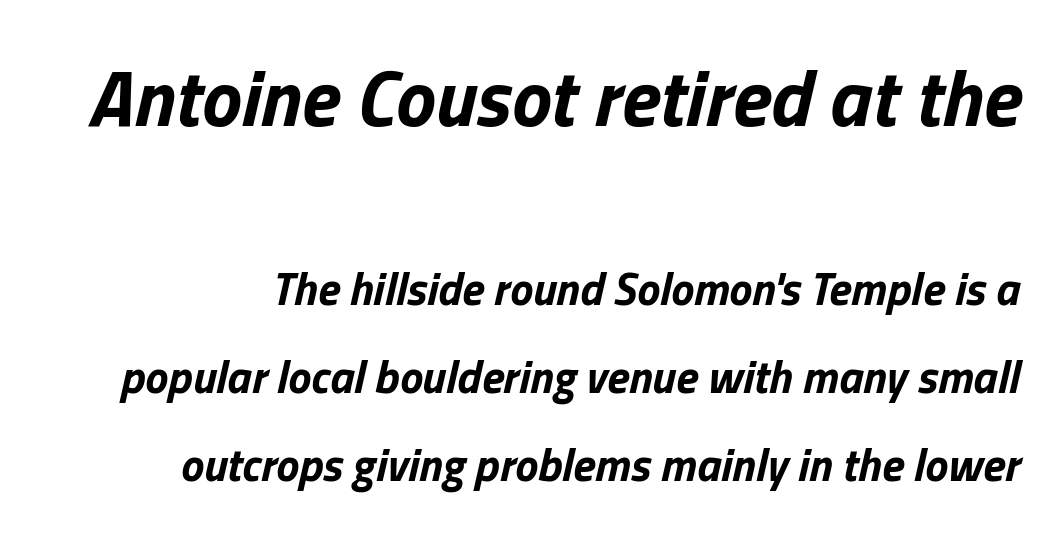
The image shows 80 px bold type, italic (leaning right); set loose line spacing (1.91x), normal letter spacing, not underlined; the first (top) block is 1.74x larger; low stroke contrast and a medium x-height.
